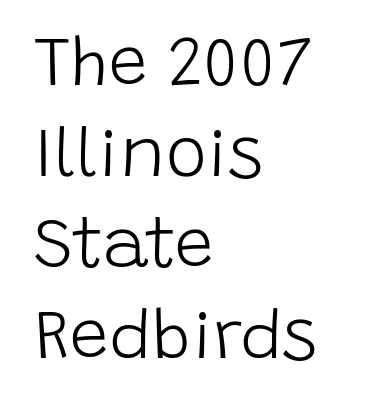
The image shows 69 px light sans-serif type, upright; set left-aligned, normal line spacing (1.32x), normal letter spacing, not underlined; low stroke contrast and a large x-height.
